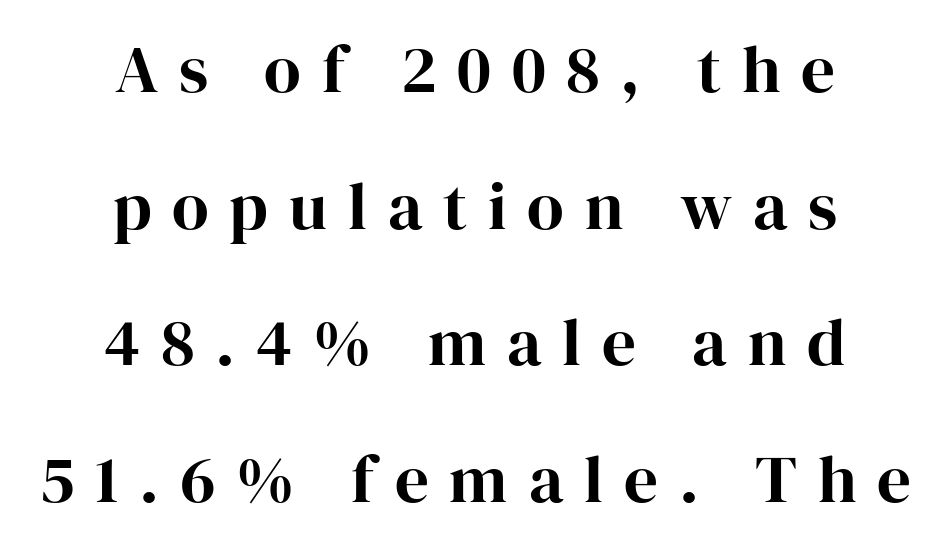
The image shows 67 px serif type, upright; set centered, loose line spacing (2.04x), unusually wide letter spacing (+0.31 em), not underlined; high stroke contrast and a medium x-height.
